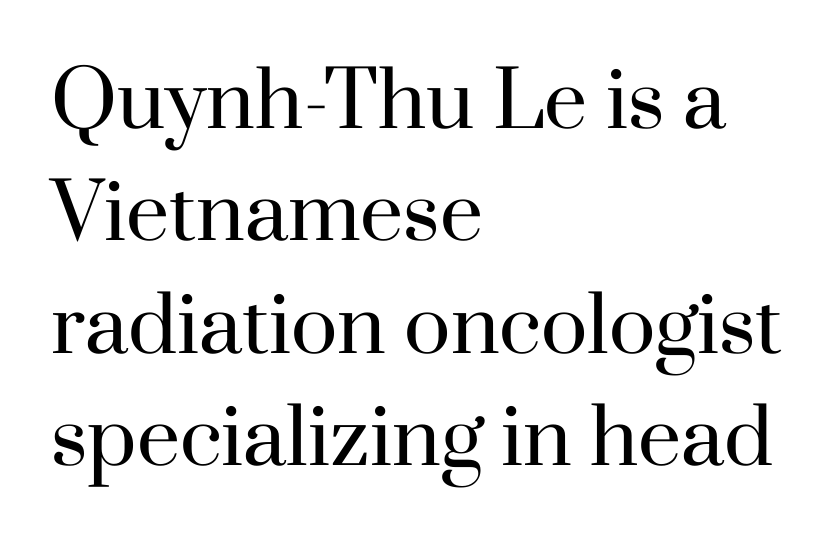
Q: Is the text bold? A: No.
Q: Is the text italic (slanted)? A: No, it is upright.
Q: Is the typeface a serif or a sans-serif typeface? A: Serif.
Q: Is the text underlined? A: No.
Q: How is the paragraph aligned? A: Left-aligned.
Q: Is the spacing between letters normal or unusually wide? A: Normal.
Q: Is the spacing between lines tight, normal or loose? A: Normal.
Q: Width (condensed, normal, or wide)? A: Normal.
Q: Stroke contrast? A: High.
Q: x-height? A: Small.
Q: Monospaced? A: No.
